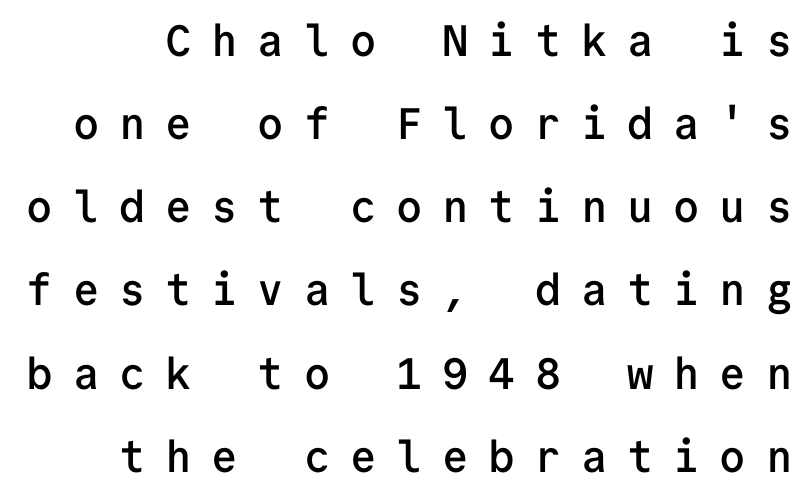
The image shows 44 px semibold sans-serif type, upright, monospaced; set line spacing 1.89x, unusually wide letter spacing (+0.45 em), not underlined; low stroke contrast and a medium x-height.
